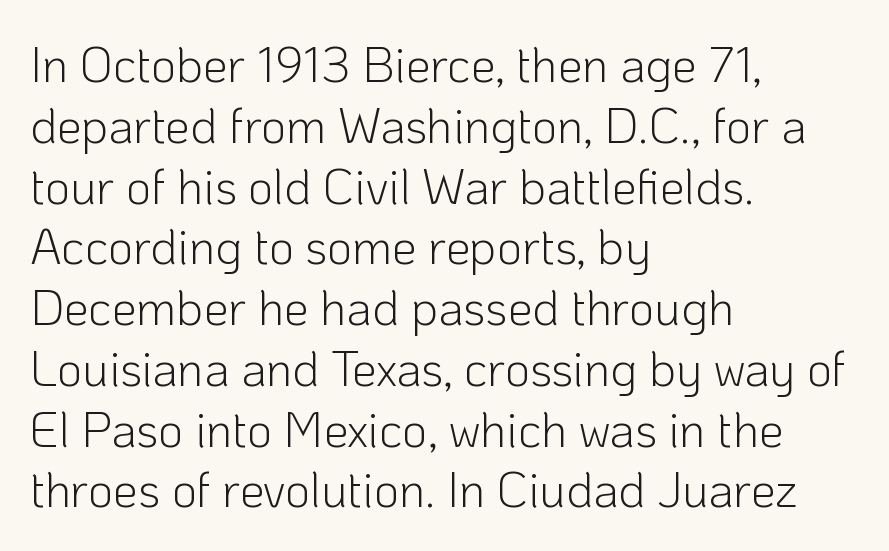
Q: Is the text bold? A: No.
Q: Is the text italic (slanted)? A: No, it is upright.
Q: Is the typeface a serif or a sans-serif typeface? A: Sans-serif.
Q: Is the text underlined? A: No.
Q: How is the paragraph aligned? A: Left-aligned.
Q: Is the spacing between letters normal or unusually wide? A: Normal.
Q: Width (condensed, normal, or wide)? A: Normal.
Q: Stroke contrast? A: Low.
Q: x-height? A: Medium.
Q: Monospaced? A: No.
